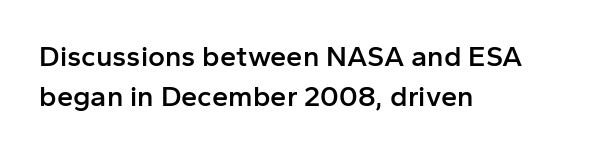
Q: Is the text bold? A: Semi-bold.
Q: Is the text italic (slanted)? A: No, it is upright.
Q: Is the typeface a serif or a sans-serif typeface? A: Sans-serif.
Q: Is the text underlined? A: No.
Q: How is the paragraph aligned? A: Left-aligned.
Q: Is the spacing between letters normal or unusually wide? A: Normal.
Q: Is the spacing between lines tight, normal or loose? A: Normal.
Q: Width (condensed, normal, or wide)? A: Normal.
Q: Stroke contrast? A: Low.
Q: x-height? A: Medium.
Q: Monospaced? A: No.
